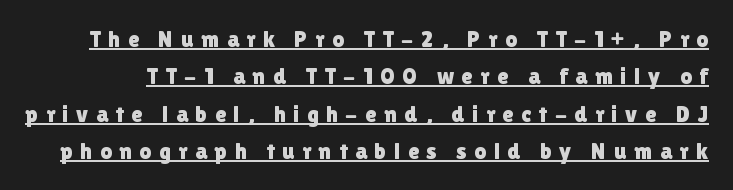
{"italic": "no", "underline": "yes", "line_spacing": "normal", "line_spacing_ratio": 1.62, "letter_spacing": "wide", "letter_spacing_em": 0.33, "glyph_px": 23}
